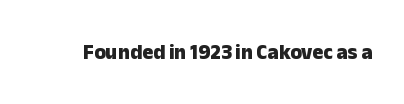
{"italic": "no", "bold": "yes", "underline": "no", "letter_spacing": "normal", "letter_spacing_em": 0.0, "glyph_px": 21}
